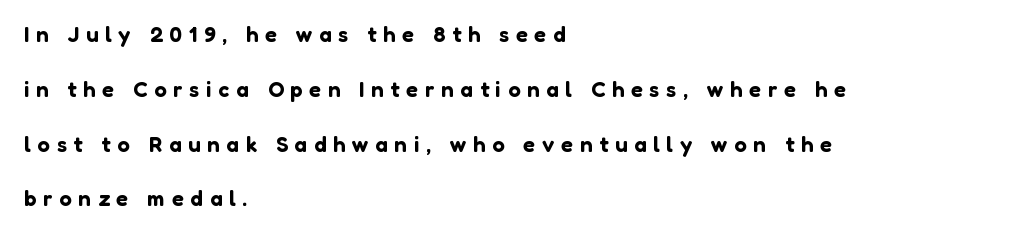
Q: Is the text italic (slanted)? A: No, it is upright.
Q: Is the text underlined? A: No.
Q: How is the paragraph aligned? A: Left-aligned.
Q: Is the spacing between letters normal or unusually wide? A: Unusually wide.
Q: Is the spacing between lines tight, normal or loose? A: Loose.
